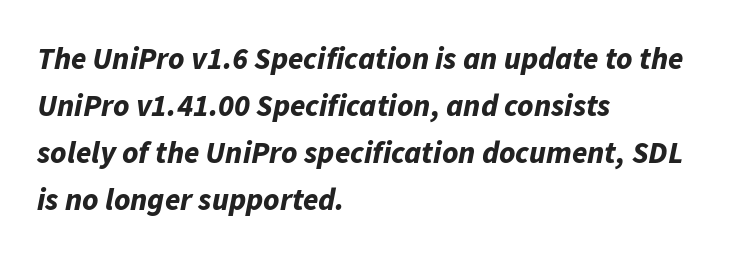
The image shows 31 px bold type, italic (leaning right); set left-aligned, normal line spacing (1.52x), normal letter spacing, not underlined; low stroke contrast and a medium x-height.
